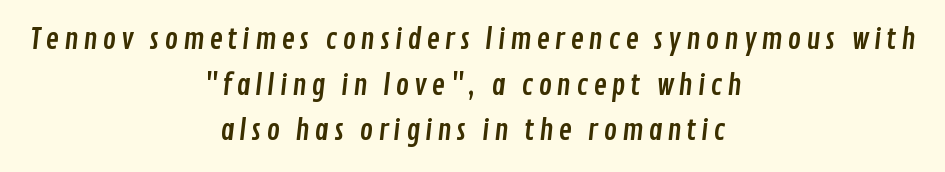
The image shows 28 px condensed sans-serif type; set centered, normal line spacing (1.63x), not underlined; low stroke contrast and a medium x-height.
